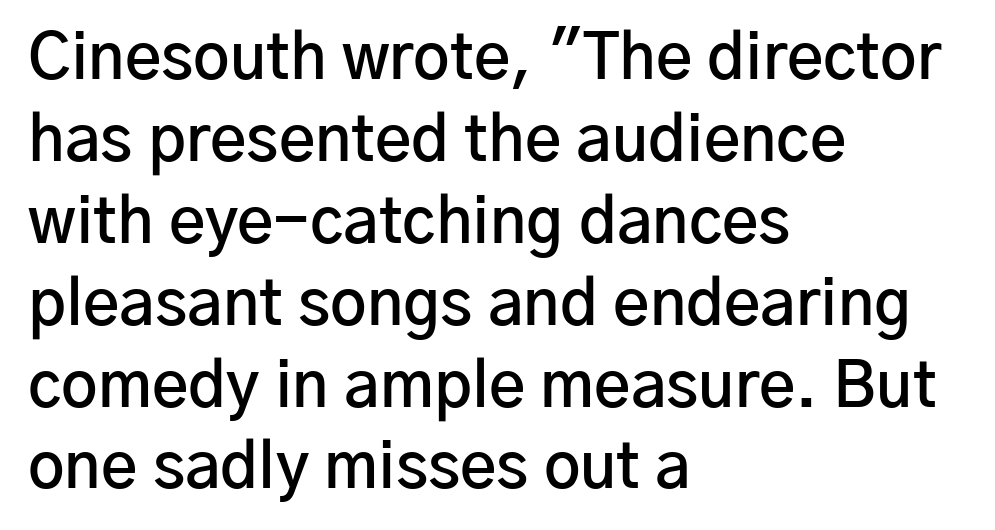
Q: Is the text bold? A: Semi-bold.
Q: Is the text italic (slanted)? A: No, it is upright.
Q: Is the typeface a serif or a sans-serif typeface? A: Sans-serif.
Q: Is the text underlined? A: No.
Q: How is the paragraph aligned? A: Left-aligned.
Q: Is the spacing between letters normal or unusually wide? A: Normal.
Q: Is the spacing between lines tight, normal or loose? A: Normal.
Q: Width (condensed, normal, or wide)? A: Normal.
Q: Stroke contrast? A: Low.
Q: x-height? A: Medium.
Q: Monospaced? A: No.
